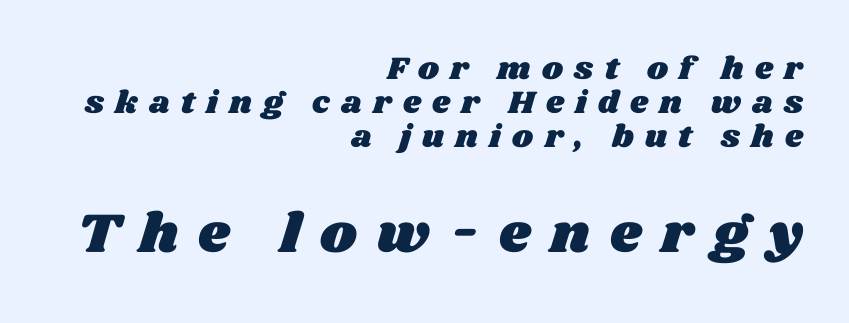
Unmarked baselines from the first word to the last. These lines are set flush right with a ragged left edge. The passage shown is typed in a proportional face where columns would drift. A typesetter would call this leading minimal, almost set solid. The later block is typeset at a bigger size than the earlier block. Each word looks stretched out because of the extra space between its letters.
